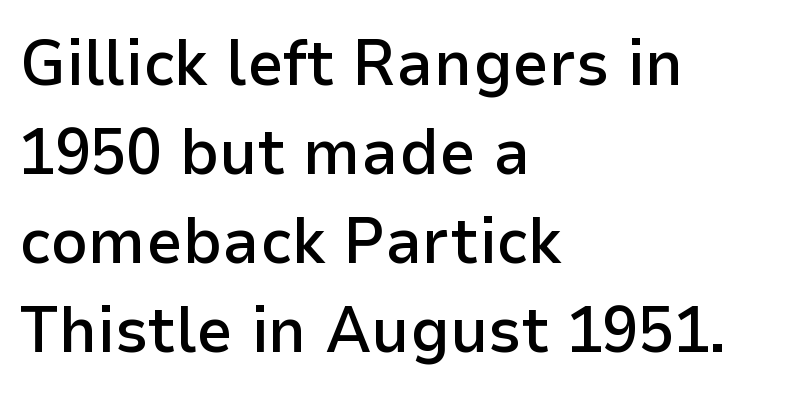
The image shows 65 px semibold sans-serif type, upright; set left-aligned, normal line spacing (1.37x), normal letter spacing, not underlined; low stroke contrast and a medium x-height.
